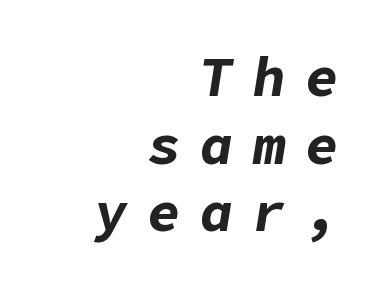
A student would call this right alignment; a typographer would say flush right, rag left. There is plenty of visible air inserted between adjacent glyphs. These lines carry a lot of weight — the face is fully bold. These lines were composed using italics.
